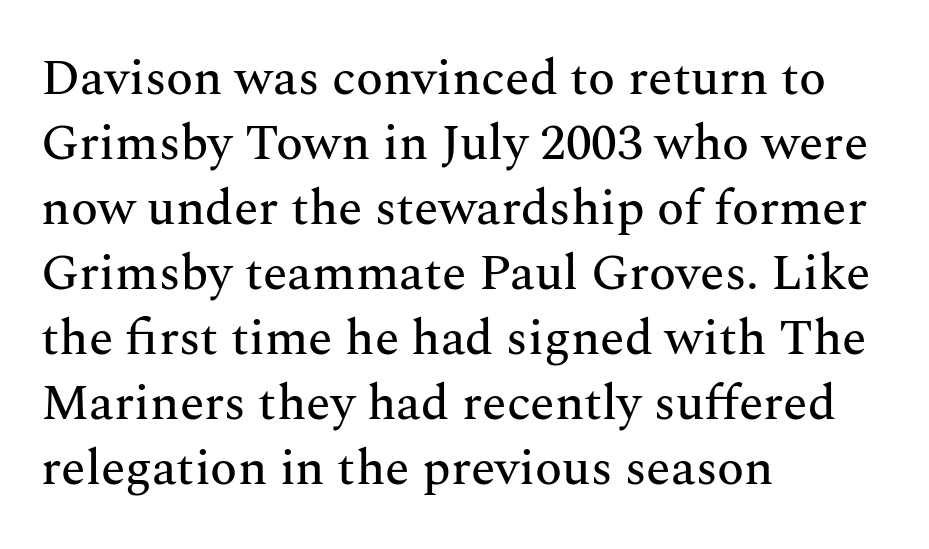
The image shows 50 px serif type, upright; set left-aligned, normal line spacing (1.3x), normal letter spacing, not underlined; medium stroke contrast and a medium x-height.
